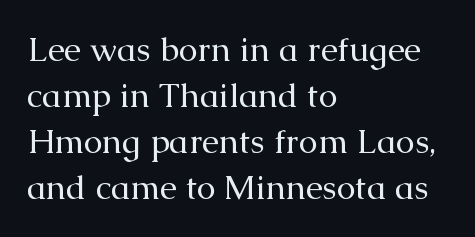
{"serif": "yes", "italic": "no", "bold": "no", "weight": "regular", "width": "normal", "stroke_contrast": "medium", "x_height": "medium", "monospaced": "no", "underline": "no", "align": "left", "line_spacing": "normal", "line_spacing_ratio": 1.35, "letter_spacing": "normal", "letter_spacing_em": 0.0, "glyph_px": 34}
